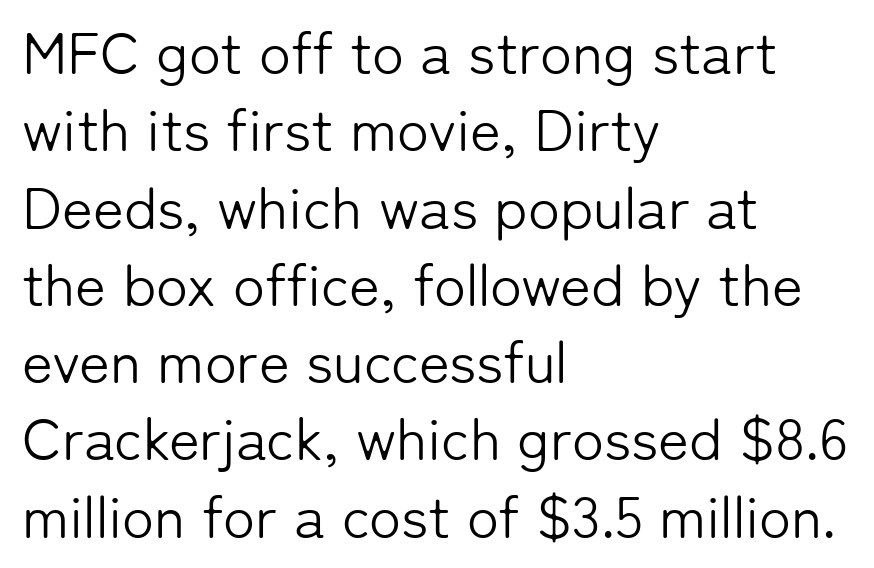
The lettering stays uniformly vertical, giving the passage a roman look. Bold? No — there's no thickening of the strokes. Is this a fixed-width face? No — the glyphs have proportional, varying widths. Here the glyphs are tracked normally, forming tight word shapes. What's the leading like? Ordinary, nothing unusual.
